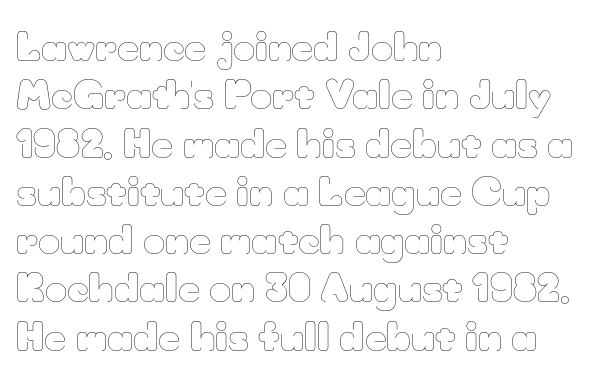
The image shows 38 px thin type, upright; set left-aligned, normal line spacing (1.27x), normal letter spacing, not underlined; low stroke contrast and a small x-height.
